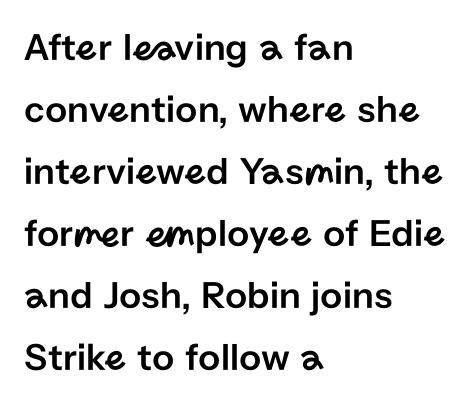
Q: Is the text italic (slanted)? A: No, it is upright.
Q: Is the typeface a serif or a sans-serif typeface? A: Sans-serif.
Q: Is the text underlined? A: No.
Q: How is the paragraph aligned? A: Left-aligned.
Q: Is the spacing between letters normal or unusually wide? A: Normal.
Q: Is the spacing between lines tight, normal or loose? A: Normal.
Q: Width (condensed, normal, or wide)? A: Normal.
Q: Stroke contrast? A: Low.
Q: x-height? A: Medium.
Q: Monospaced? A: No.
